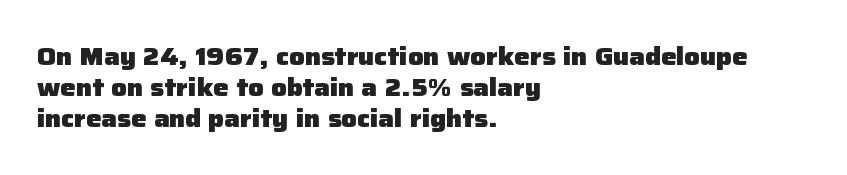
If you measured baseline to baseline, you'd find a middling distance. The specimen reads as upright at a glance. Glyph-to-glyph distance matches everyday printed text. Heavy, bold letterforms. Each row of text sits above clean, open space.
